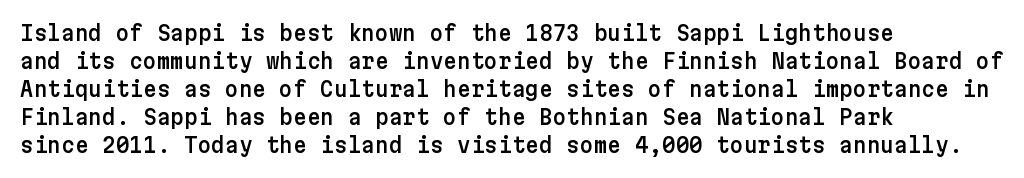
{"italic": "no", "underline": "no", "align": "left", "line_spacing": "normal", "line_spacing_ratio": 1.33, "letter_spacing": "normal", "letter_spacing_em": 0.0, "glyph_px": 21}
